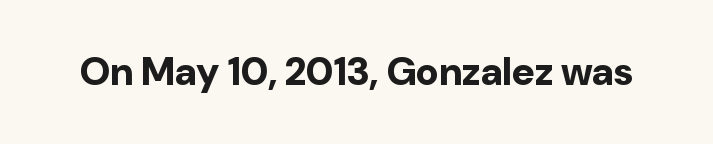
The image shows 39 px bold sans-serif type, upright; set normal letter spacing, not underlined; low stroke contrast and a medium x-height.
